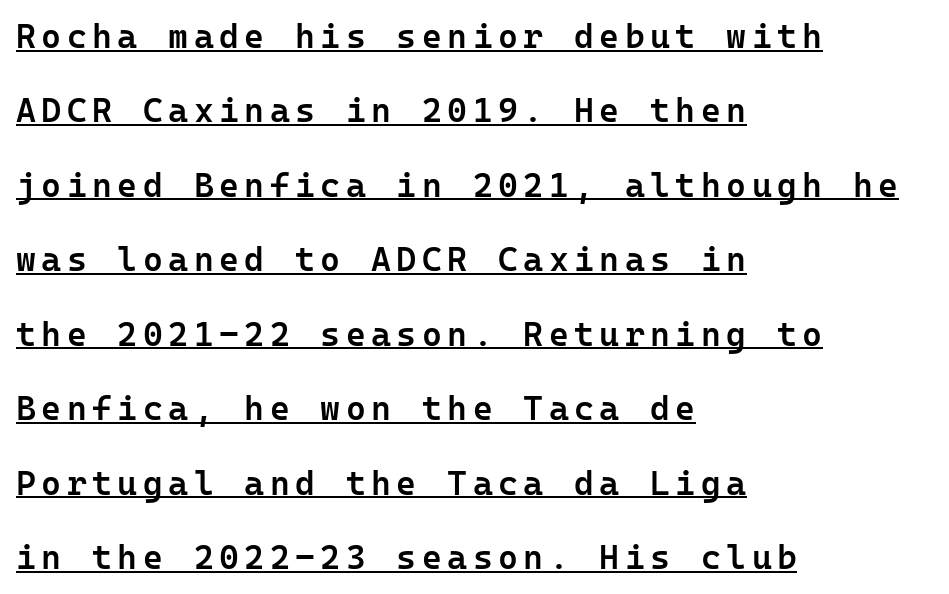
{"serif": "no", "italic": "no", "bold": "semi", "weight": "semibold", "width": "normal", "stroke_contrast": "low", "x_height": "medium", "underline": "yes", "align": "left", "line_spacing": "loose", "line_spacing_ratio": 2.19, "glyph_px": 34}
